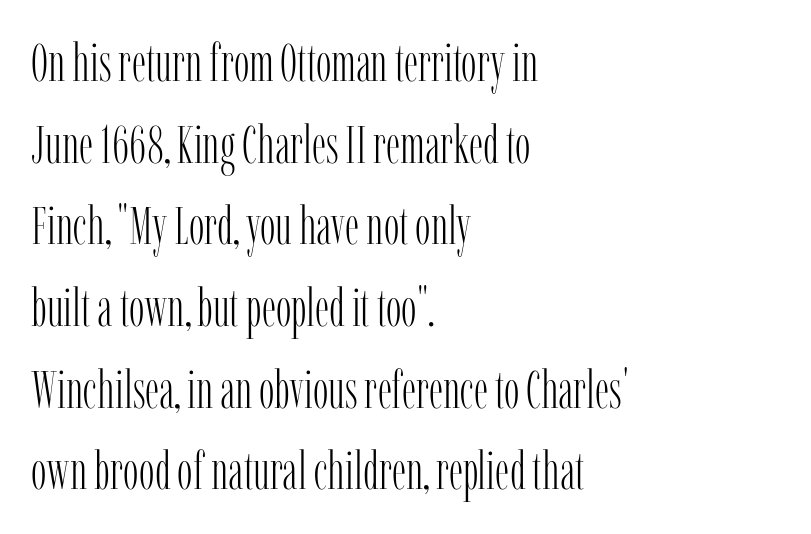
The image shows 52 px light, condensed serif type, upright; set left-aligned, normal line spacing (1.57x), normal letter spacing, not underlined; low stroke contrast and a medium x-height.
